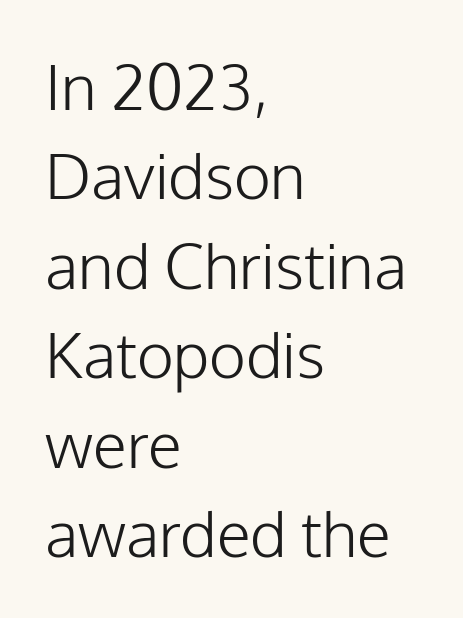
{"serif": "no", "italic": "no", "bold": "no", "weight": "light", "width": "normal", "stroke_contrast": "low", "x_height": "medium", "monospaced": "no", "underline": "no", "align": "left", "line_spacing": "normal", "line_spacing_ratio": 1.42, "letter_spacing": "normal", "letter_spacing_em": 0.0, "glyph_px": 63}
